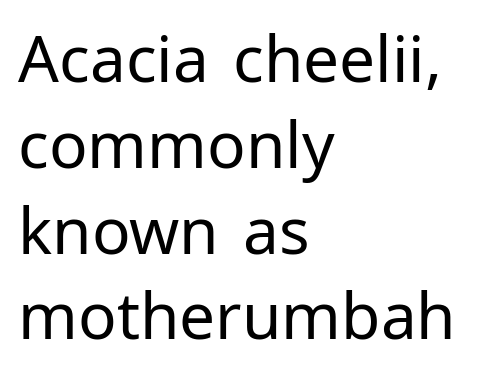
The image shows 64 px regular-weight sans-serif type, upright; set left-aligned, normal line spacing (1.34x), normal letter spacing, not underlined; low stroke contrast and a medium x-height.
